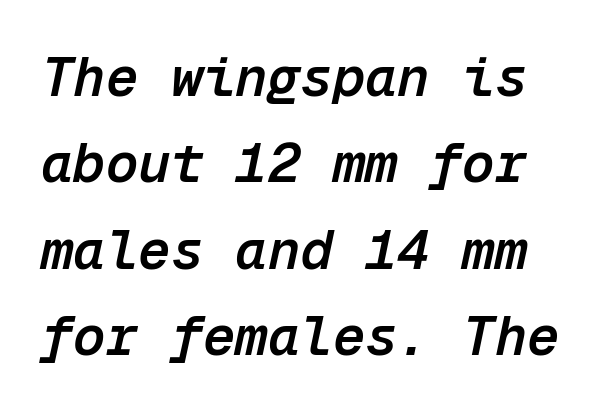
Notice how descenders clear the ascenders below comfortably — that's standard leading. Characters follow at the spacing the type designer built in. The letters march in equal steps, a hallmark of fixed-pitch type. The font is running at a semibold setting, under full bold. Italic: yes, the glyphs are oblique.
